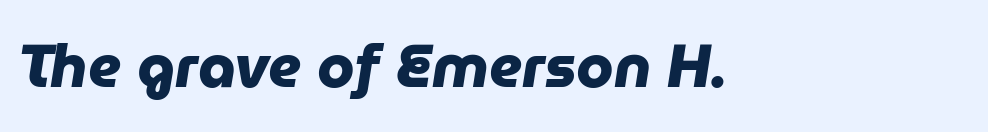
Q: Is the text bold? A: Yes.
Q: Is the typeface a serif or a sans-serif typeface? A: Sans-serif.
Q: Is the text underlined? A: No.
Q: How is the paragraph aligned? A: Left-aligned.
Q: Is the spacing between letters normal or unusually wide? A: Normal.
Q: Width (condensed, normal, or wide)? A: Normal.
Q: Stroke contrast? A: Low.
Q: x-height? A: Medium.
Q: Monospaced? A: No.
